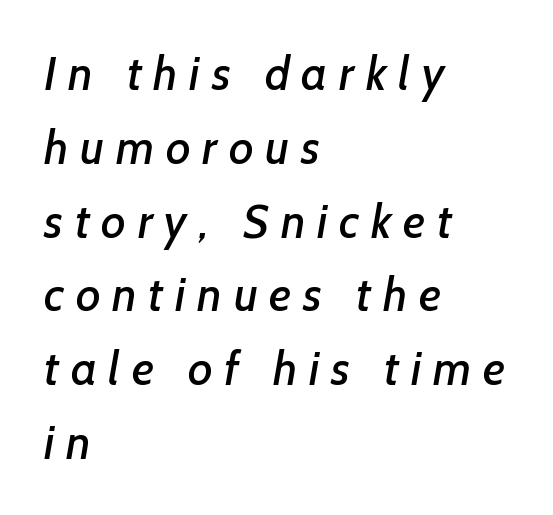
Honestly, there is no underline to notice here at all. Here the designer chose a conventional face with non-uniform glyph widths. Leading matches the norm, producing a regular column. Type style note: lacks serifs.
